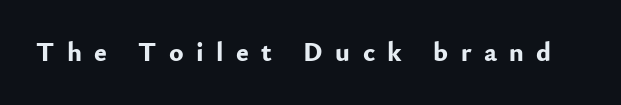
{"italic": "no", "bold": "yes", "underline": "no", "letter_spacing": "wide", "letter_spacing_em": 0.46, "glyph_px": 27}
